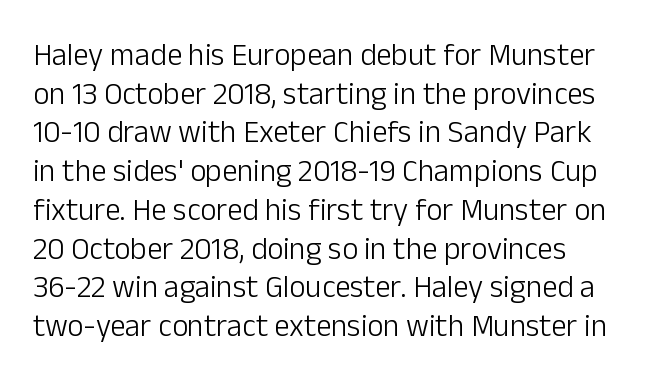
Tracking value appears to be zero — textbook default spacing. The specimen reads as upright at a glance. The font is comparable to plain body text, perhaps lighter. Varying glyph widths throughout — classic text-font behaviour. The rendering uses a moderate line-height, typical for paragraphs. This rendering features lettering with no underline.
